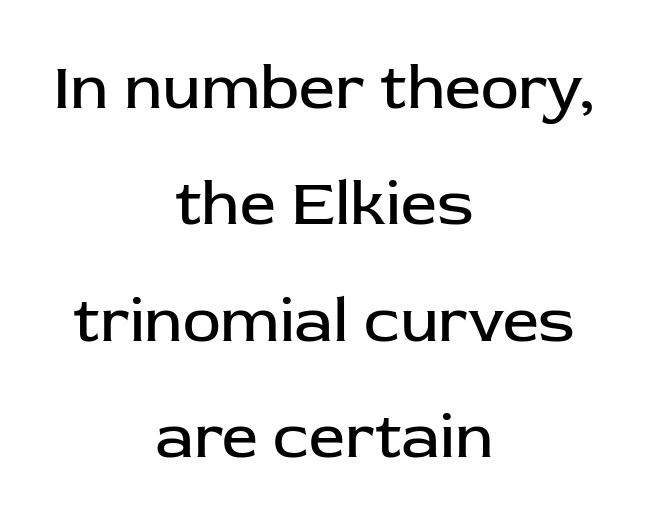
The line texture is even and compact thanks to regular tracking. Looks like regular typesetting: each glyph gets only the width it needs. The typesetting does not lean heavy: it is not bold. Nope, no serifs anywhere on these letters. A typesetter would mark this as roman, not italic. A bare baseline throughout the passage.
